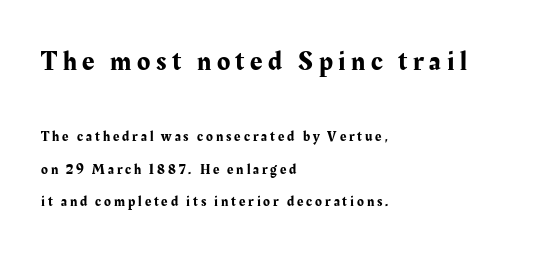
Block one is the big one; block two sits smaller underneath. A student would call this left alignment; a typographer would say flush left, rag right. In terms of posture, this sample is upright. The space beneath each line is pristine and unruled. Notice the wide empty band between every row — that's loose leading. How are the letters spaced? Widely, with obvious added tracking.
